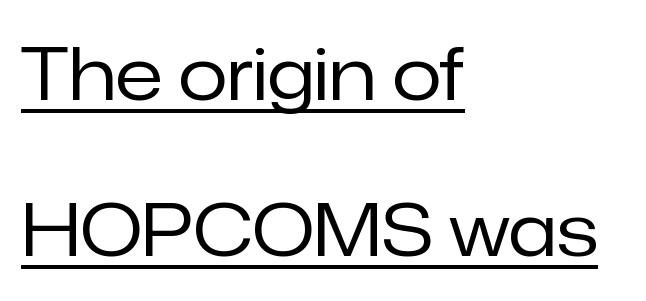
The image shows 72 px regular-weight sans-serif type, upright; set left-aligned, loose line spacing (2.16x), normal letter spacing, underlined; low stroke contrast and a medium x-height.
